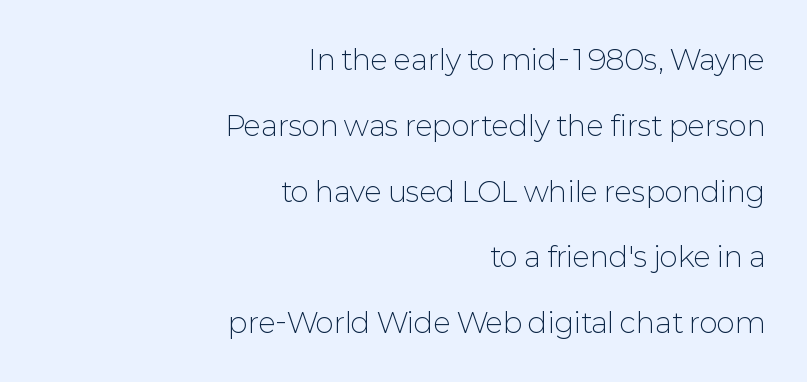
The image shows 28 px light sans-serif type, upright; set right-aligned, loose line spacing (2.35x), normal letter spacing, not underlined; low stroke contrast and a medium x-height.
